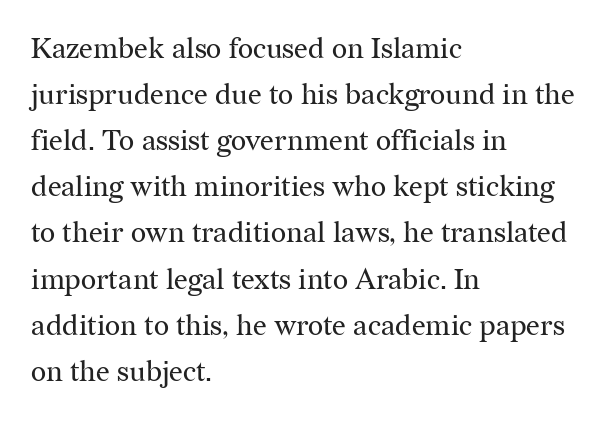
The image shows 29 px regular-weight serif type, upright; set left-aligned, normal line spacing (1.59x), normal letter spacing, not underlined; medium stroke contrast and a medium x-height.
